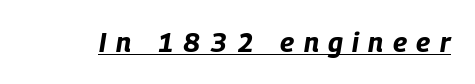
In terms of letterspacing, this is a distinctly airy, spread setting. Every word sits above its own underline. Characters are canted at an angle relative to the baseline's perpendicular. Compared with an ordinary text face, these strokes are far heavier — a full bold.
